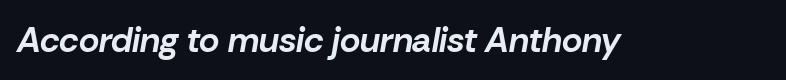
{"italic": "yes", "lean": "right", "slant_degrees": 10, "bold": "yes", "weight": "bold", "width": "normal", "stroke_contrast": "low", "x_height": "medium", "monospaced": "no", "underline": "no", "letter_spacing": "normal", "letter_spacing_em": 0.0, "glyph_px": 35}
